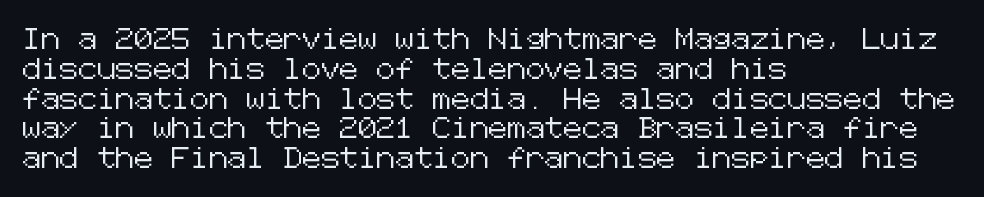
The image shows 21 px text type, upright; set left-aligned, normal line spacing (1.42x), normal letter spacing, not underlined.
